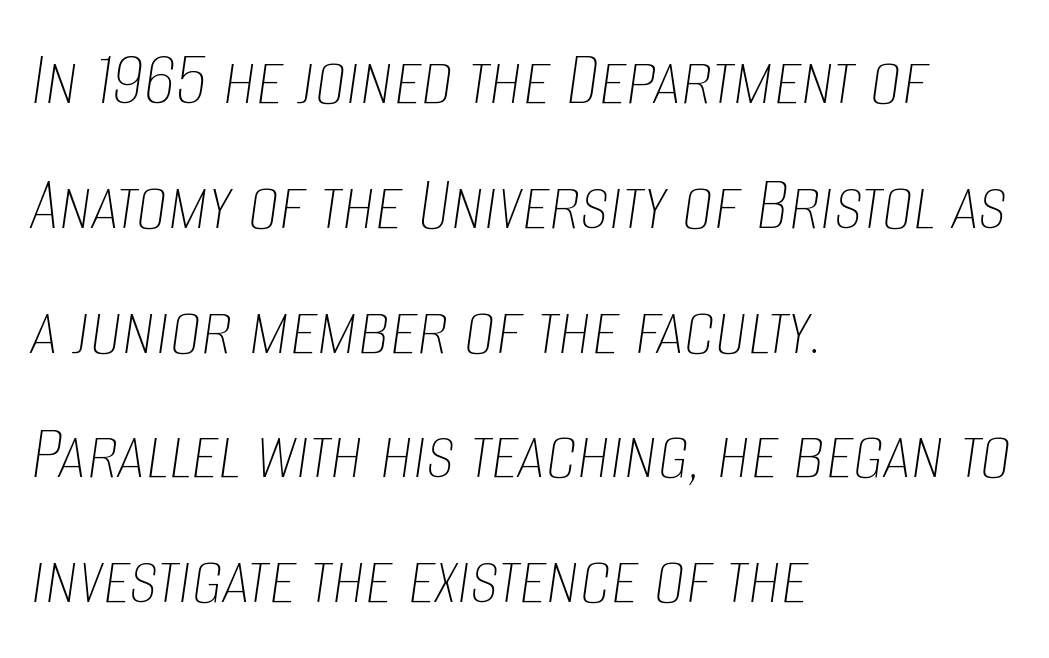
Q: Is the text bold? A: No.
Q: Is the text italic (slanted)? A: Yes, it leans right by about 8 degrees.
Q: Is the text underlined? A: No.
Q: How is the paragraph aligned? A: Left-aligned.
Q: Is the spacing between letters normal or unusually wide? A: Normal.
Q: Is the spacing between lines tight, normal or loose? A: Normal.
Q: Width (condensed, normal, or wide)? A: Condensed.
Q: Stroke contrast? A: Low.
Q: x-height? A: Large.
Q: Monospaced? A: No.
